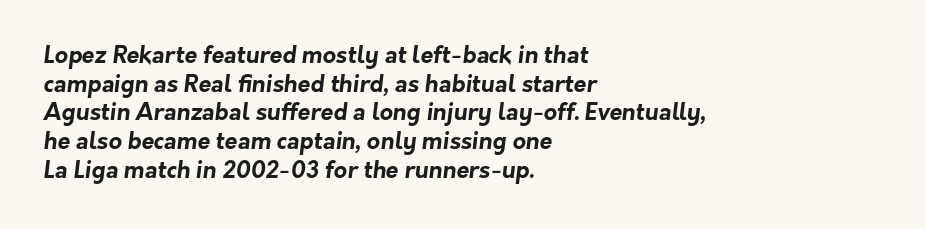
The image shows 23 px bold type; set left-aligned, normal line spacing (1.25x), normal letter spacing, not underlined.
